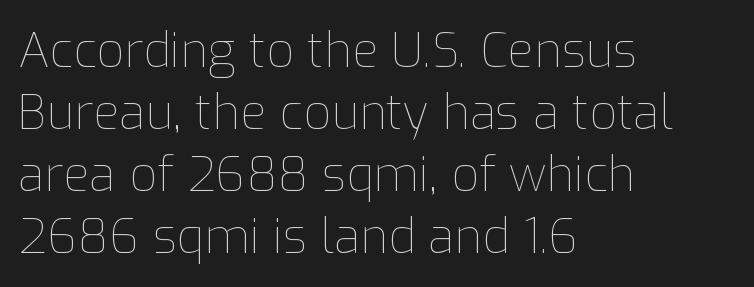
Q: Is the text bold? A: No.
Q: Is the text italic (slanted)? A: No, it is upright.
Q: Is the text underlined? A: No.
Q: How is the paragraph aligned? A: Left-aligned.
Q: Is the spacing between letters normal or unusually wide? A: Normal.
Q: Is the spacing between lines tight, normal or loose? A: Normal.
Q: Width (condensed, normal, or wide)? A: Normal.
Q: Stroke contrast? A: Low.
Q: x-height? A: Medium.
Q: Monospaced? A: No.
